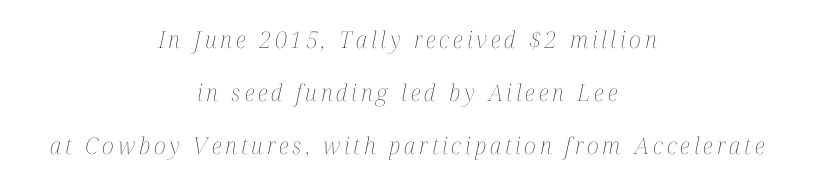
No word sits above an underline. Horizontally, the lines are justified to the midpoint only. This is not heavy type; no bold has been used. Style check: oblique. A typesetter would call this leading open, well beyond the default.
